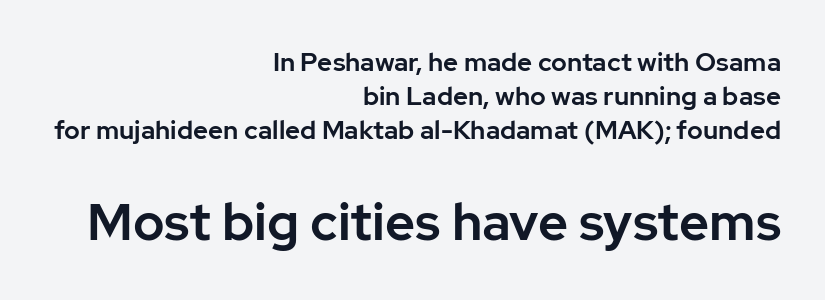
Q: Is the text italic (slanted)? A: No, it is upright.
Q: Is the typeface a serif or a sans-serif typeface? A: Sans-serif.
Q: Is the text underlined? A: No.
Q: How is the paragraph aligned? A: Right-aligned.
Q: Is the spacing between letters normal or unusually wide? A: Normal.
Q: Is the spacing between lines tight, normal or loose? A: Normal.
Q: Which block of text is set in a larger size, the first (top) or the second (bottom)? A: The second (bottom) one.
Q: Width (condensed, normal, or wide)? A: Normal.
Q: Stroke contrast? A: Low.
Q: x-height? A: Medium.
Q: Monospaced? A: No.
